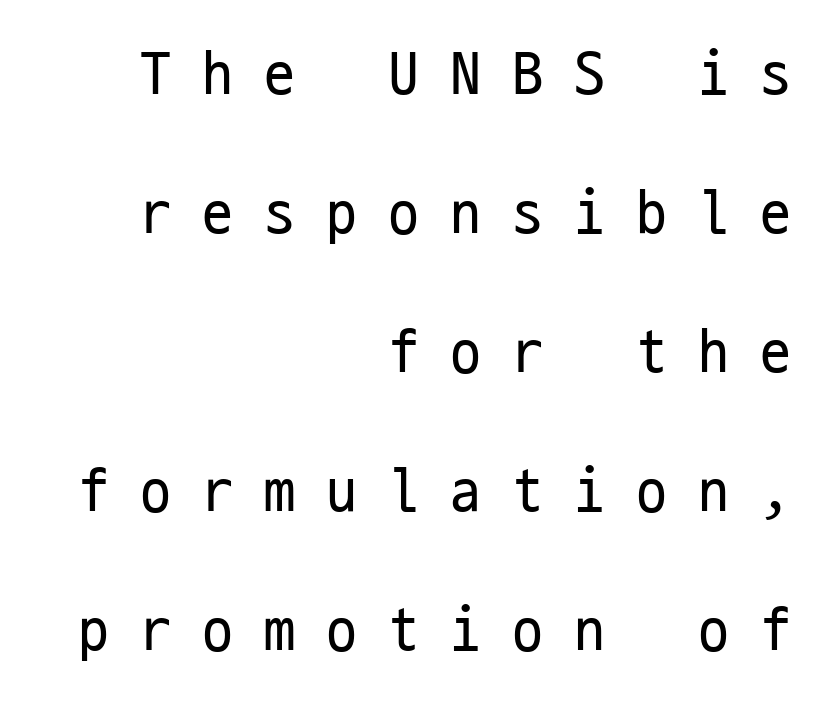
The image shows 62 px regular-weight, condensed sans-serif type, upright, monospaced; set right-aligned, loose line spacing (2.24x), unusually wide letter spacing (+0.5 em), not underlined; low stroke contrast and a medium x-height.
